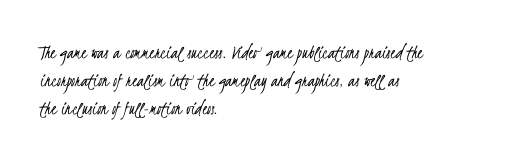
{"bold": "no", "underline": "no", "align": "left", "line_spacing": "normal", "line_spacing_ratio": 1.41, "letter_spacing": "normal", "letter_spacing_em": 0.0, "glyph_px": 20}
